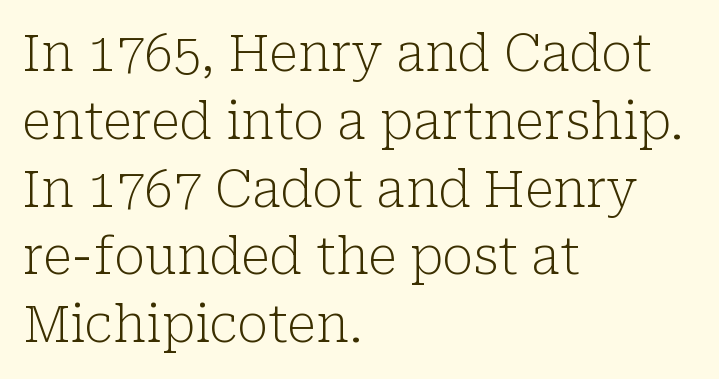
{"serif": "yes", "italic": "no", "bold": "no", "weight": "light", "width": "normal", "stroke_contrast": "low", "x_height": "medium", "monospaced": "no", "underline": "no", "align": "left", "line_spacing": "normal", "line_spacing_ratio": 1.33, "letter_spacing": "normal", "letter_spacing_em": 0.0, "glyph_px": 51}
